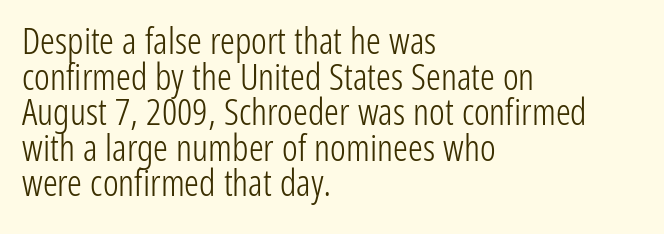
Q: Is the text bold? A: No.
Q: Is the text italic (slanted)? A: No, it is upright.
Q: Is the typeface a serif or a sans-serif typeface? A: Sans-serif.
Q: Is the text underlined? A: No.
Q: How is the paragraph aligned? A: Left-aligned.
Q: Is the spacing between letters normal or unusually wide? A: Normal.
Q: Is the spacing between lines tight, normal or loose? A: Tight.
Q: Width (condensed, normal, or wide)? A: Condensed.
Q: Stroke contrast? A: Low.
Q: x-height? A: Medium.
Q: Monospaced? A: No.
